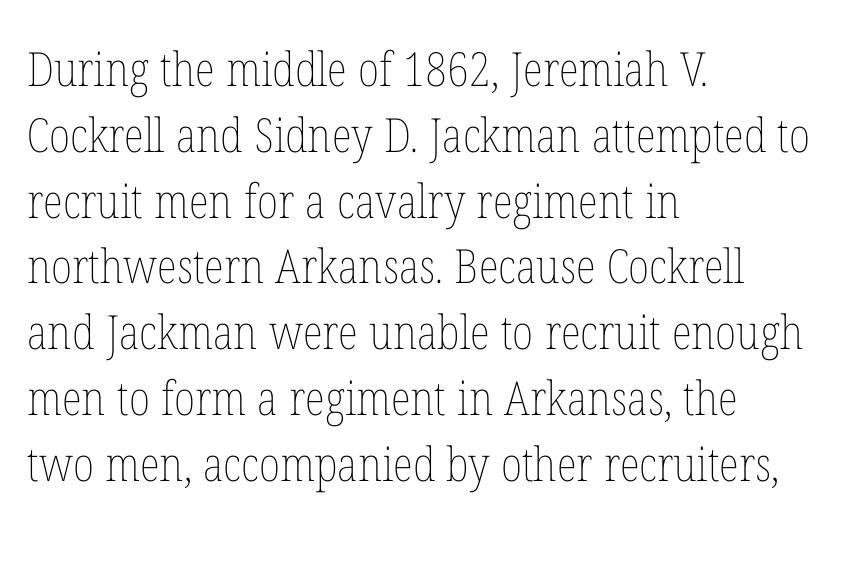
{"italic": "no", "bold": "no", "weight": "thin", "width": "condensed", "stroke_contrast": "low", "x_height": "medium", "monospaced": "no", "underline": "no", "align": "left", "line_spacing": "normal", "line_spacing_ratio": 1.4, "letter_spacing": "normal", "letter_spacing_em": 0.0, "glyph_px": 47}
